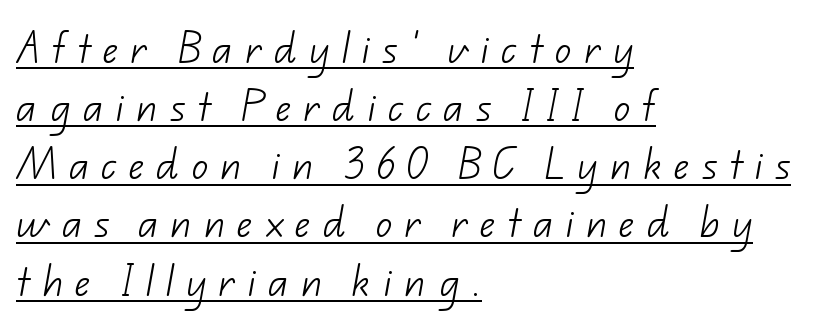
{"serif": "no", "bold": "no", "weight": "light", "width": "normal", "stroke_contrast": "low", "x_height": "small", "monospaced": "no", "underline": "yes", "align": "left", "line_spacing_ratio": 1.71, "letter_spacing": "wide", "letter_spacing_em": 0.35, "glyph_px": 34}
